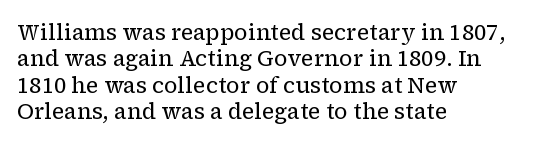
{"italic": "no", "bold": "no", "underline": "no", "align": "left", "line_spacing_ratio": 1.2, "letter_spacing": "normal", "letter_spacing_em": 0.0, "glyph_px": 22}
